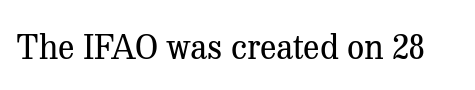
The image shows 34 px regular-weight serif type, upright; set normal letter spacing, not underlined; medium stroke contrast and a medium x-height.
